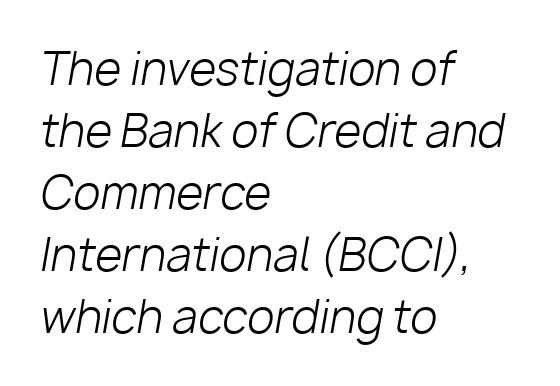
A light-to-regular cut is what we see here. The vertical gap from one line to the next is medium. Proportional: the letters do not fall into vertical columns. Italic: yes, the glyphs are oblique.
